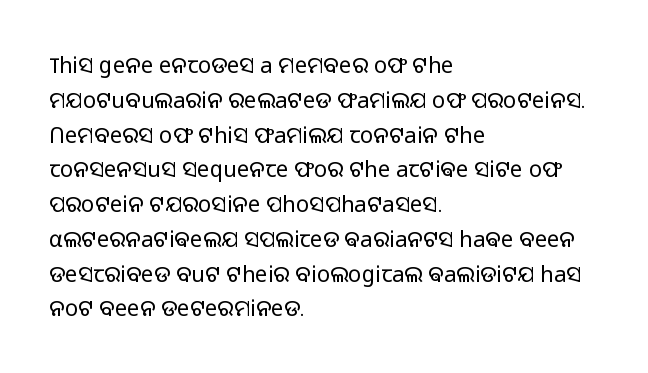
{"italic": "no", "bold": "no", "underline": "no", "align": "left", "line_spacing": "normal", "line_spacing_ratio": 1.58, "letter_spacing": "normal", "letter_spacing_em": 0.0, "glyph_px": 22}
